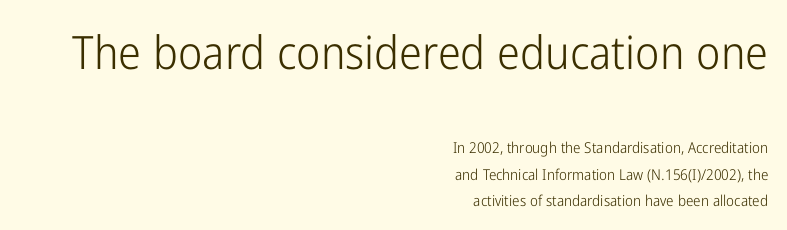
Size contrast runs from large at the top to small at the bottom. The text block is weighted toward the right margin, trailing off unevenly leftward. Character widths vary here, with narrow letters taking less room than wide ones. Here the glyphs are tracked normally, forming tight word shapes.
